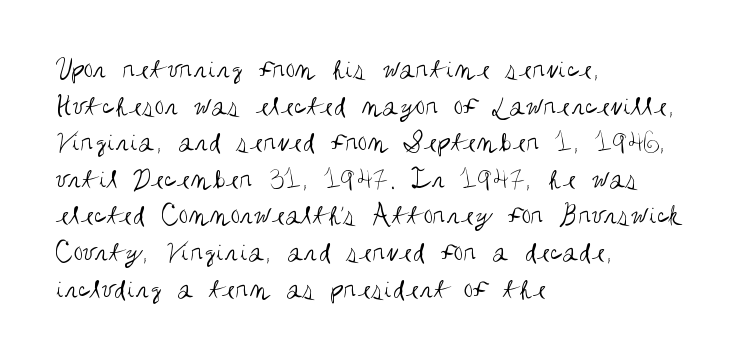
The image shows 30 px regular-weight, condensed sans-serif type; set left-aligned, line spacing 1.22x, normal letter spacing, not underlined; medium stroke contrast and a large x-height.
